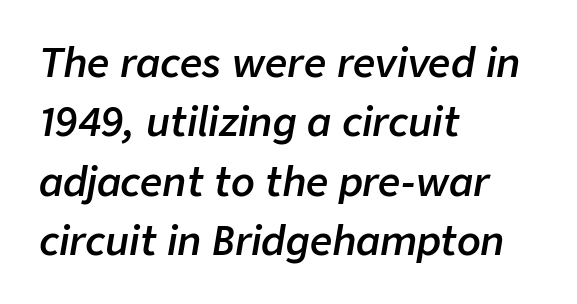
This rendering leaves character spacing at its baseline value. Quick note: underline off. Typographic density is moderately raised because the face is semibold. If you drew a line through each stem, it would be angled. You could not count columns in this text — the font is proportionally spaced.
